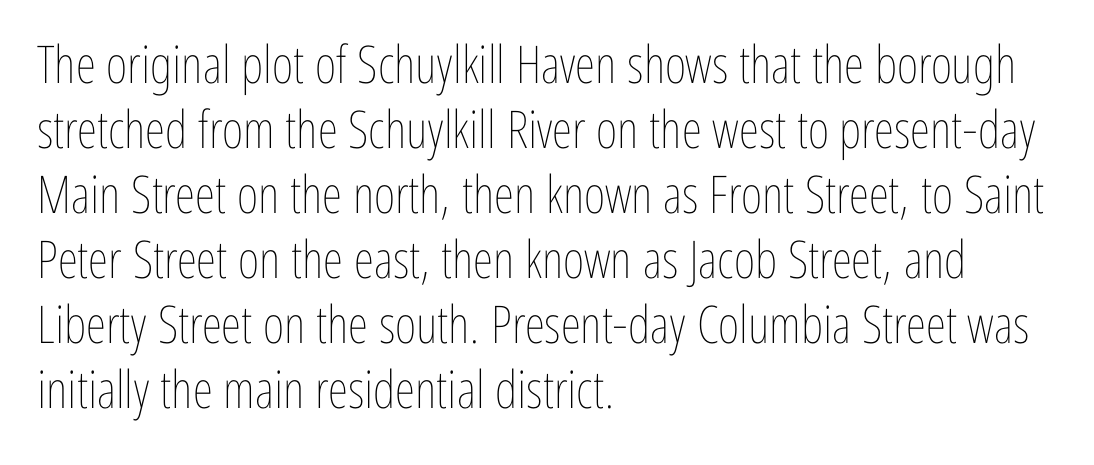
The image shows 52 px thin, condensed type, upright; set left-aligned, normal line spacing (1.25x), normal letter spacing, not underlined; low stroke contrast and a medium x-height.
